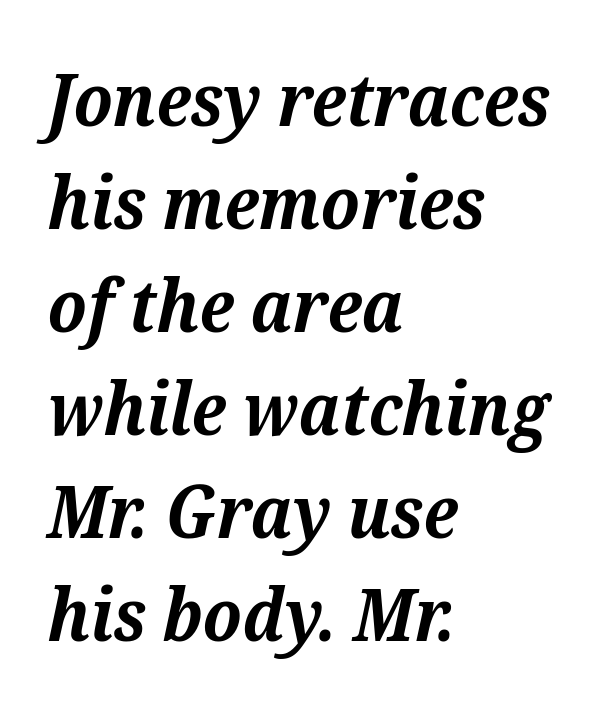
The image shows 73 px bold serif type, italic (leaning right); set left-aligned, normal line spacing (1.41x), normal letter spacing, not underlined; medium stroke contrast and a medium x-height.
